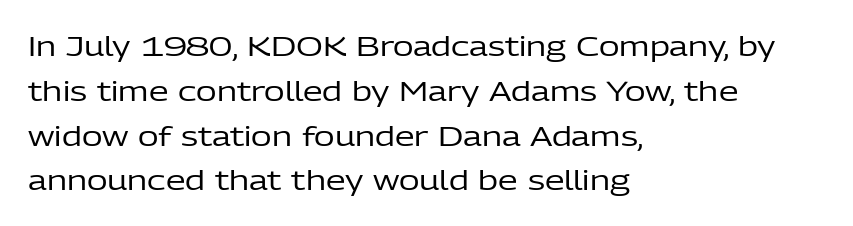
Q: Is the text bold? A: No.
Q: Is the text italic (slanted)? A: No, it is upright.
Q: Is the typeface a serif or a sans-serif typeface? A: Sans-serif.
Q: Is the text underlined? A: No.
Q: How is the paragraph aligned? A: Left-aligned.
Q: Is the spacing between letters normal or unusually wide? A: Normal.
Q: Is the spacing between lines tight, normal or loose? A: Normal.
Q: Width (condensed, normal, or wide)? A: Normal.
Q: Stroke contrast? A: Low.
Q: x-height? A: Medium.
Q: Monospaced? A: No.
